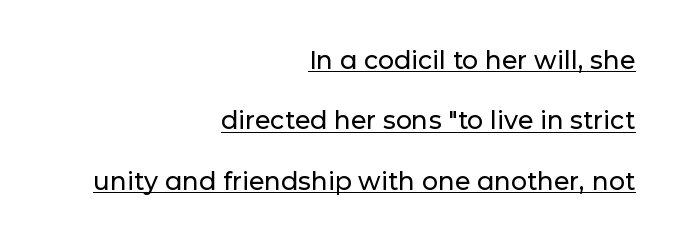
The letters stand upright; this is a roman face. Does the copy run flush right? Yes — the right margin is perfectly even. You can see a thin bar hugging the bottom of the glyphs. Leading: increased.
